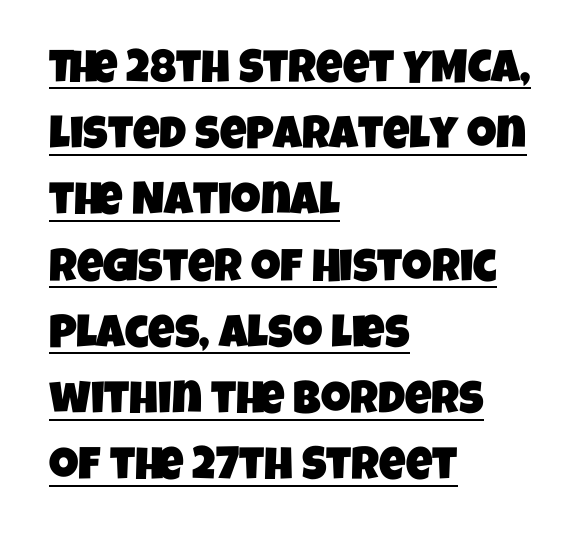
The image shows 46 px condensed sans-serif type; set left-aligned, normal line spacing (1.44x), normal letter spacing, underlined; low stroke contrast and a large x-height.
